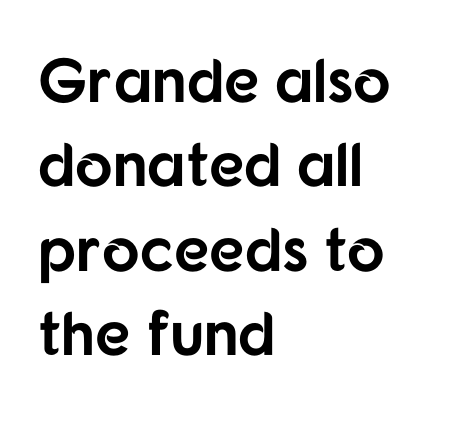
Q: Is the text bold? A: Yes.
Q: Is the text italic (slanted)? A: No, it is upright.
Q: Is the typeface a serif or a sans-serif typeface? A: Sans-serif.
Q: Is the text underlined? A: No.
Q: How is the paragraph aligned? A: Left-aligned.
Q: Is the spacing between letters normal or unusually wide? A: Normal.
Q: Is the spacing between lines tight, normal or loose? A: Normal.
Q: Width (condensed, normal, or wide)? A: Normal.
Q: Stroke contrast? A: Low.
Q: x-height? A: Medium.
Q: Monospaced? A: No.
